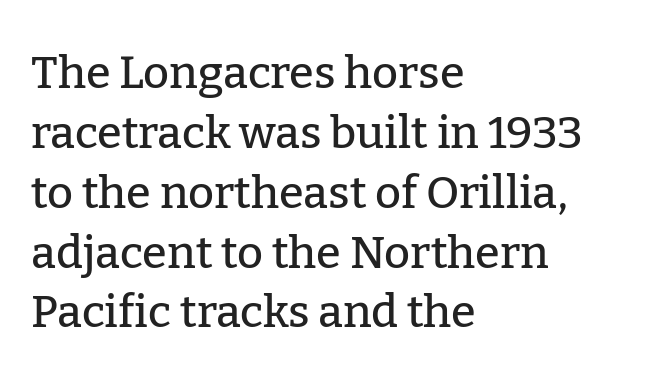
Rule under the text: the space is simply empty. The passage shown has conventional tracking throughout. Reading down the block, your eye returns to a fixed left position each line. If you measured baseline to baseline, you'd find a middling distance. To sum up the face: it has serifs. Ordinary non-slanted type is in use.
